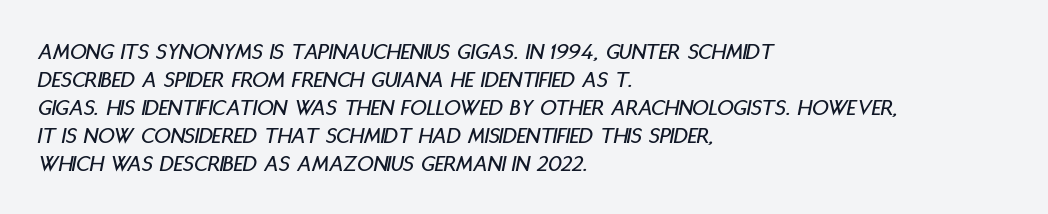
Yep, that's italic — everything's leaning. The rag falls on the right side of this text block. The passage shown has conventional tracking throughout. Unmarked baselines from the first word to the last.
